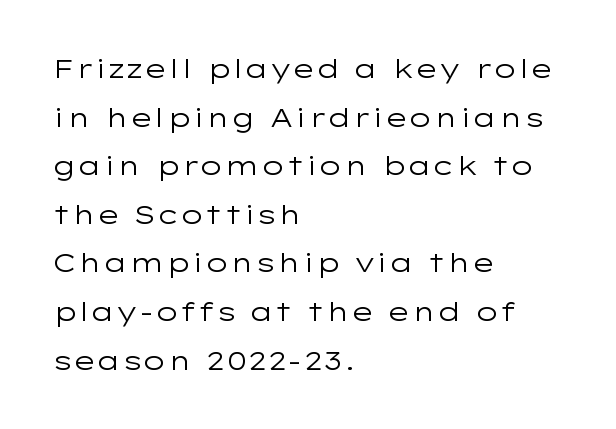
{"italic": "no", "bold": "no", "underline": "no", "align": "left", "line_spacing_ratio": 1.87, "letter_spacing": "normal", "letter_spacing_em": 0.0, "glyph_px": 26}
